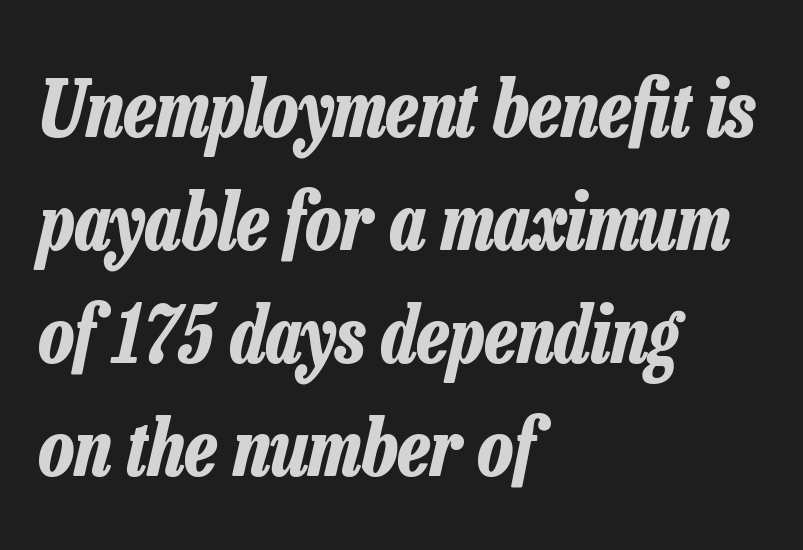
The image shows 78 px bold, condensed type, italic (leaning right); set left-aligned, normal line spacing (1.45x), normal letter spacing, not underlined; low stroke contrast and a medium x-height.
